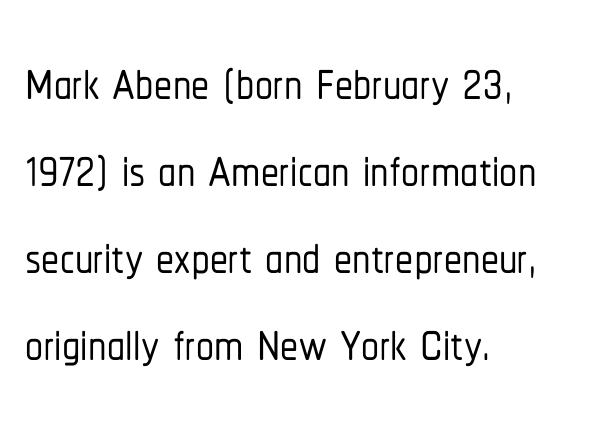
Q: Is the text italic (slanted)? A: No, it is upright.
Q: Is the typeface a serif or a sans-serif typeface? A: Sans-serif.
Q: Is the text underlined? A: No.
Q: How is the paragraph aligned? A: Left-aligned.
Q: Is the spacing between letters normal or unusually wide? A: Normal.
Q: Width (condensed, normal, or wide)? A: Condensed.
Q: Stroke contrast? A: Low.
Q: x-height? A: Medium.
Q: Monospaced? A: No.
